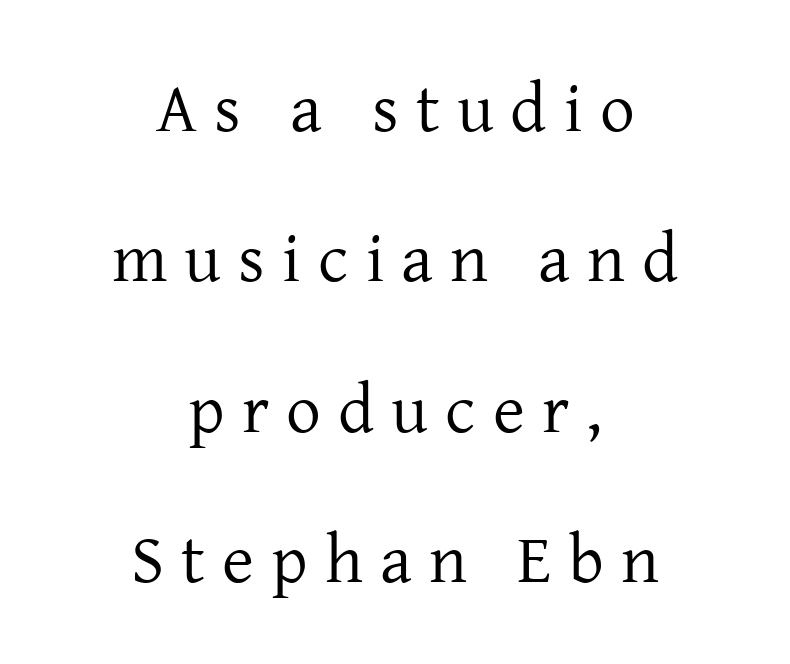
The image shows 69 px regular-weight serif type, upright; set centered, loose line spacing (2.18x), unusually wide letter spacing (+0.25 em), not underlined; low stroke contrast and a medium x-height.
